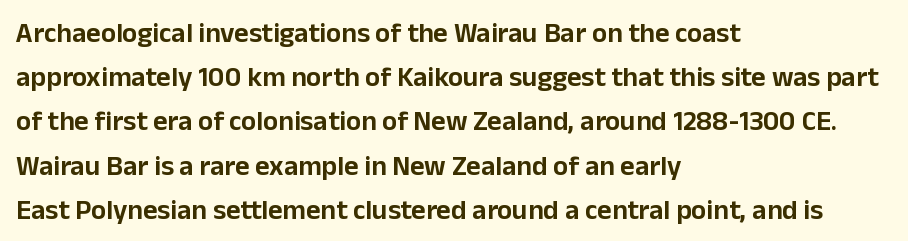
{"serif": "no", "italic": "no", "width": "normal", "stroke_contrast": "low", "x_height": "medium", "monospaced": "no", "underline": "no", "align": "left", "line_spacing": "normal", "line_spacing_ratio": 1.58, "letter_spacing": "normal", "letter_spacing_em": 0.0, "glyph_px": 28}
